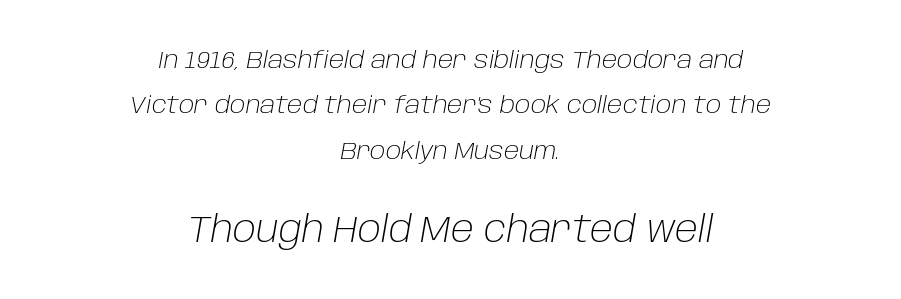
The image shows 36 px light type, italic (leaning right); set centered, line spacing 1.89x, normal letter spacing, not underlined; the second (bottom) block is 1.5x larger; low stroke contrast and a large x-height.
